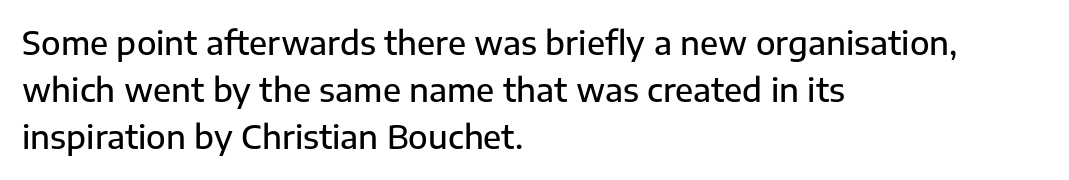
A typesetter would label this face a sans. A typesetter would call this proportional, since set widths differ per character. Every row of glyphs begins at an identical x-position on the left. A normal amount of white space separates one row of letters from the next. A roman cut, with each character standing at attention.
